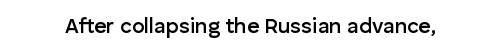
The image shows 21 px text type, upright; set normal letter spacing, not underlined.
